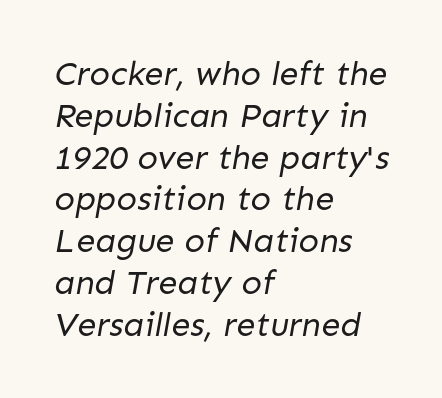
{"serif": "no", "bold": "no", "weight": "regular", "width": "normal", "stroke_contrast": "low", "x_height": "medium", "monospaced": "no", "underline": "no", "align": "left", "line_spacing_ratio": 1.23, "letter_spacing": "normal", "letter_spacing_em": 0.0, "glyph_px": 34}
